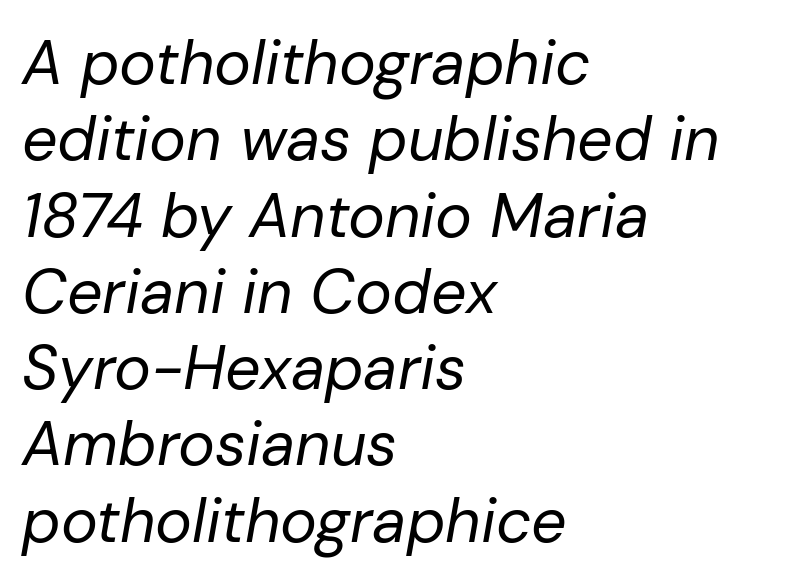
Q: Is the text bold? A: No.
Q: Is the text italic (slanted)? A: Yes, it leans right by about 10 degrees.
Q: Is the text underlined? A: No.
Q: How is the paragraph aligned? A: Left-aligned.
Q: Is the spacing between letters normal or unusually wide? A: Normal.
Q: Width (condensed, normal, or wide)? A: Normal.
Q: Stroke contrast? A: Low.
Q: x-height? A: Medium.
Q: Monospaced? A: No.
